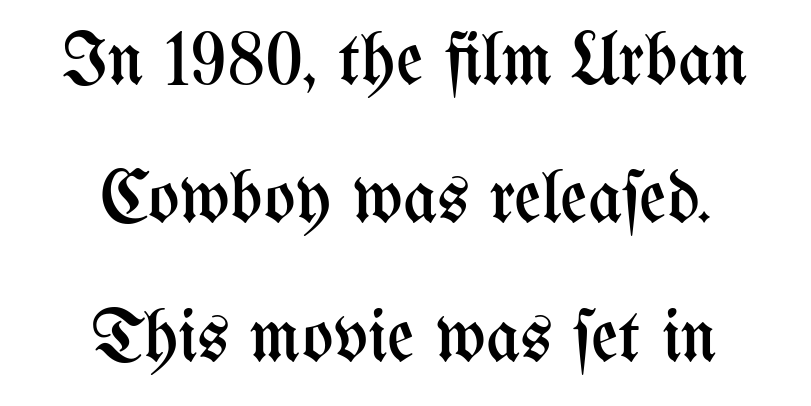
{"italic": "no", "bold": "no", "weight": "regular", "width": "condensed", "stroke_contrast": "medium", "x_height": "medium", "monospaced": "no", "underline": "no", "align": "center", "line_spacing_ratio": 1.87, "letter_spacing": "normal", "letter_spacing_em": 0.0, "glyph_px": 74}
